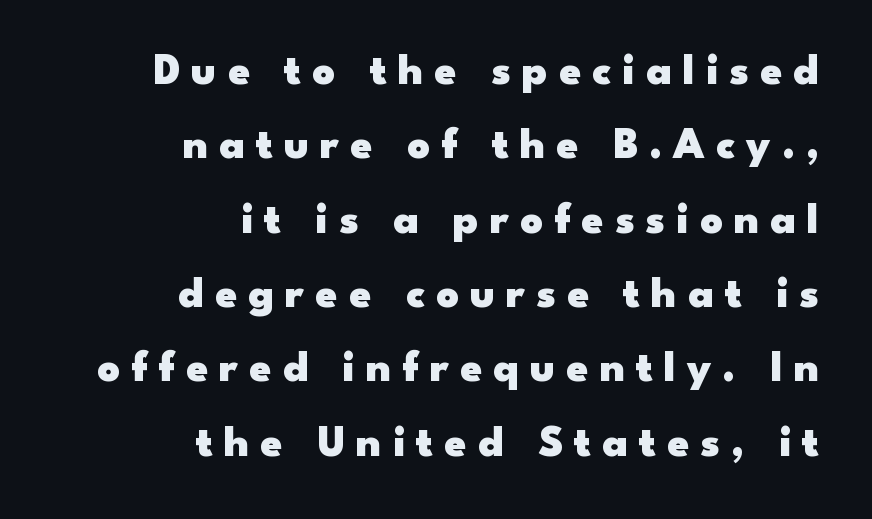
Here the designer chose a conventional face with non-uniform glyph widths. The space between consecutive lines is moderate. The font family rendered here belongs to the sans-serif group. Any mark beneath the type? The region is blank. You'd pick this weight for a headline — it's a proper bold. Notice how the passage keeps a crisp vertical edge on the right only.
